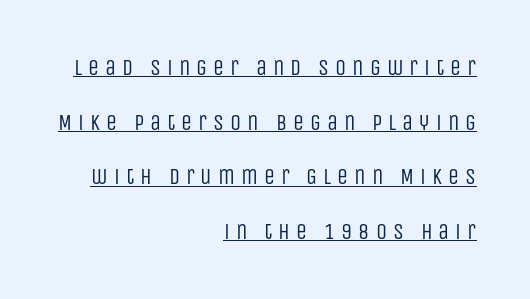
The image shows 22 px text type, upright; set right-aligned, loose line spacing (2.48x), unusually wide letter spacing (+0.27 em), underlined.
